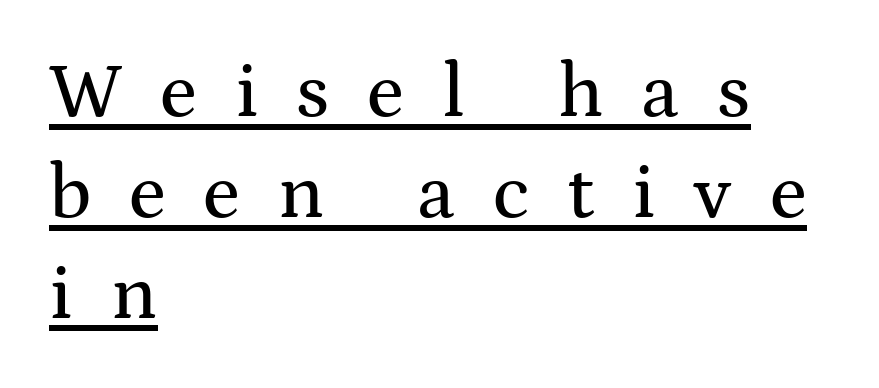
{"serif": "yes", "italic": "no", "width": "wide", "stroke_contrast": "medium", "x_height": "medium", "monospaced": "no", "underline": "yes", "align": "left", "line_spacing": "normal", "line_spacing_ratio": 1.31, "letter_spacing": "wide", "letter_spacing_em": 0.49, "glyph_px": 77}
